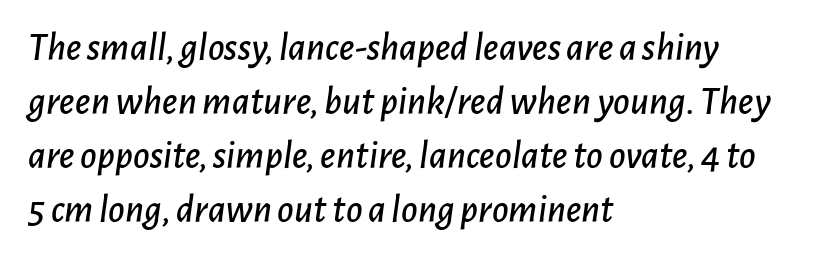
In CSS terms this would be text-align: left. Caption: standard tracking, unaltered. Has an underline been added? It has not. These lines were composed using italics.
